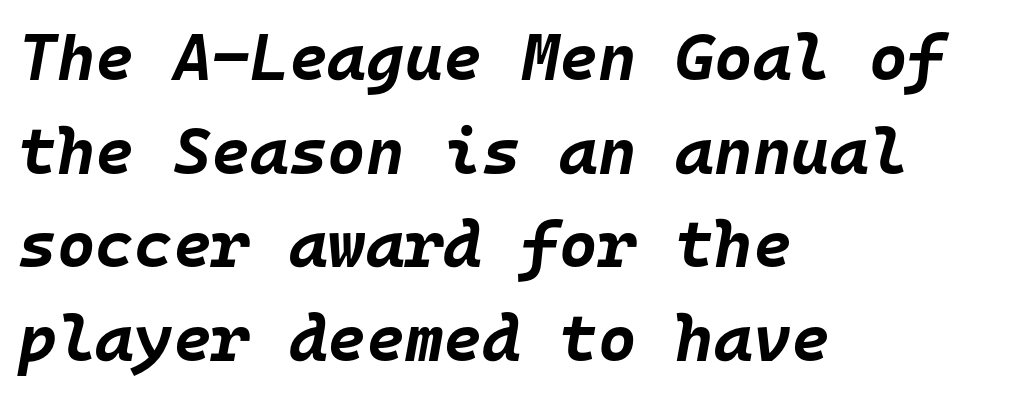
Q: Is the text bold? A: Yes.
Q: Is the text italic (slanted)? A: Yes, it leans right by about 10 degrees.
Q: Is the text underlined? A: No.
Q: How is the paragraph aligned? A: Left-aligned.
Q: Is the spacing between letters normal or unusually wide? A: Normal.
Q: Is the spacing between lines tight, normal or loose? A: Normal.
Q: Width (condensed, normal, or wide)? A: Normal.
Q: Stroke contrast? A: Low.
Q: x-height? A: Large.
Q: Monospaced? A: Yes.
